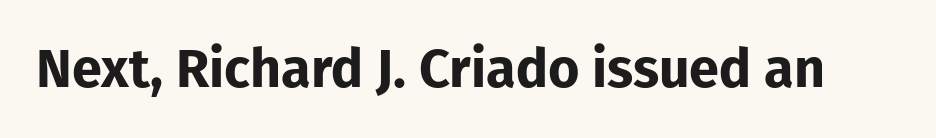
Stroke terminals: plain, sans-serif. Designer's note — italics off, roman on. Each letter keeps its own natural width here, so spacing adapts to shape. No word sits above an underline.
